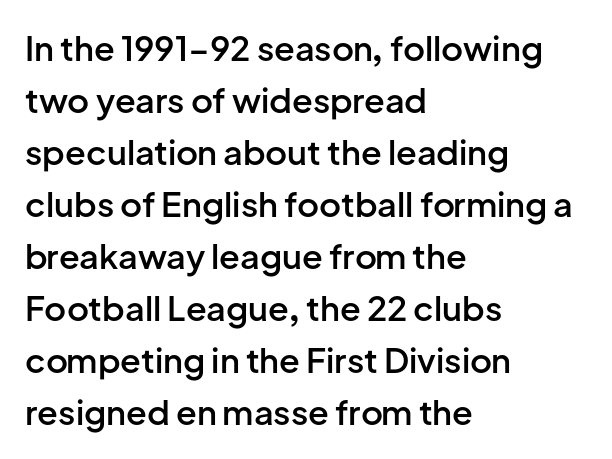
{"serif": "no", "italic": "no", "bold": "semi", "weight": "semibold", "width": "normal", "stroke_contrast": "low", "x_height": "medium", "monospaced": "no", "underline": "no", "align": "left", "line_spacing": "normal", "line_spacing_ratio": 1.53, "letter_spacing": "normal", "letter_spacing_em": 0.0, "glyph_px": 34}
